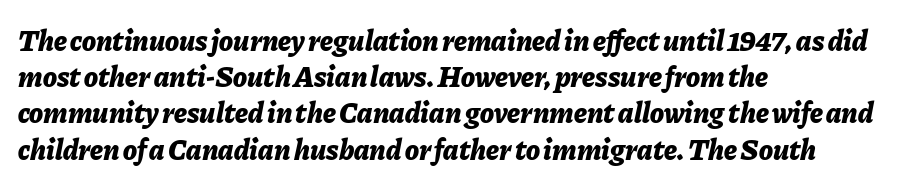
{"italic": "yes", "lean": "right", "slant_degrees": 11, "bold": "yes", "weight": "bold", "width": "normal", "stroke_contrast": "low", "x_height": "medium", "monospaced": "no", "underline": "no", "align": "left", "line_spacing": "normal", "line_spacing_ratio": 1.25, "letter_spacing": "normal", "letter_spacing_em": 0.0, "glyph_px": 29}
